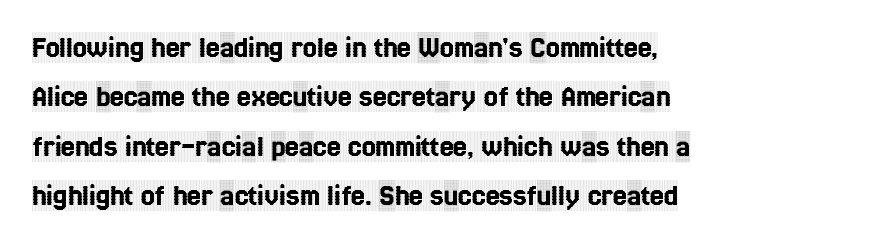
Q: Is the text italic (slanted)? A: No, it is upright.
Q: Is the typeface a serif or a sans-serif typeface? A: Serif.
Q: Is the text underlined? A: No.
Q: How is the paragraph aligned? A: Left-aligned.
Q: Is the spacing between letters normal or unusually wide? A: Normal.
Q: Is the spacing between lines tight, normal or loose? A: Normal.
Q: Width (condensed, normal, or wide)? A: Condensed.
Q: x-height? A: Large.
Q: Monospaced? A: No.
